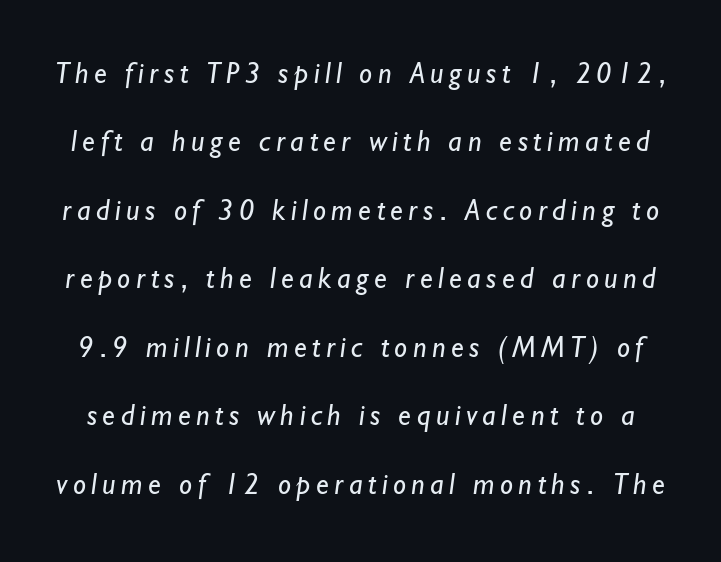
{"serif": "no", "bold": "no", "weight": "regular", "width": "normal", "stroke_contrast": "low", "x_height": "small", "monospaced": "no", "underline": "no", "line_spacing": "loose", "line_spacing_ratio": 2.36, "glyph_px": 29}
